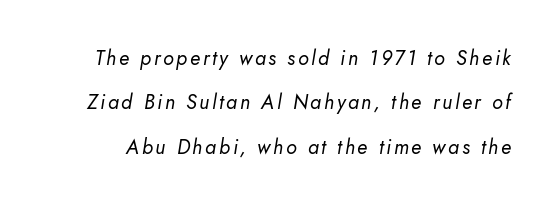
{"italic": "yes", "lean": "right", "slant_degrees": 10, "bold": "no", "underline": "no", "line_spacing": "loose", "line_spacing_ratio": 2.22, "glyph_px": 20}
